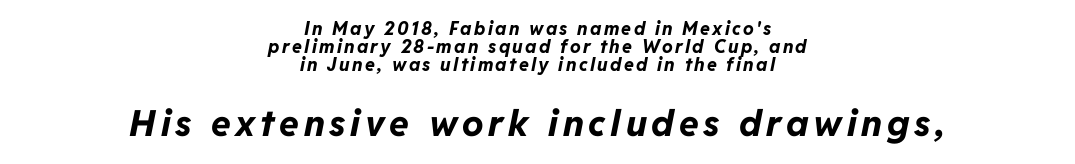
This rendering uses center alignment, leaving both contours irregular but symmetric. Varying glyph widths throughout — classic text-font behaviour. Does the lettering tilt? It does — this is italic. On the weight axis this lands at bold, roughly 700. Any mark beneath the type? The region is blank.
